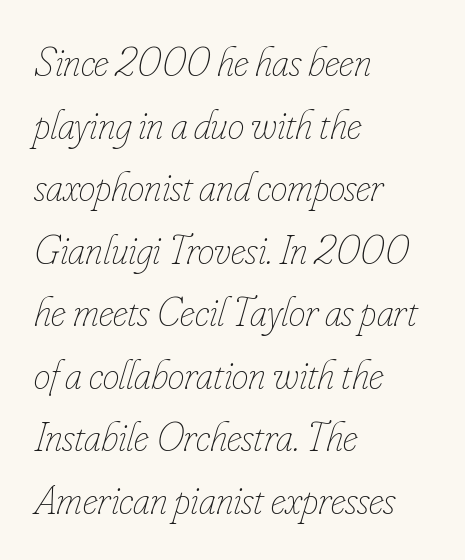
Q: Is the text bold? A: No.
Q: Is the text italic (slanted)? A: Yes, it leans right by about 16 degrees.
Q: Is the text underlined? A: No.
Q: How is the paragraph aligned? A: Left-aligned.
Q: Is the spacing between letters normal or unusually wide? A: Normal.
Q: Is the spacing between lines tight, normal or loose? A: Normal.
Q: Width (condensed, normal, or wide)? A: Condensed.
Q: Stroke contrast? A: Low.
Q: x-height? A: Small.
Q: Monospaced? A: No.
